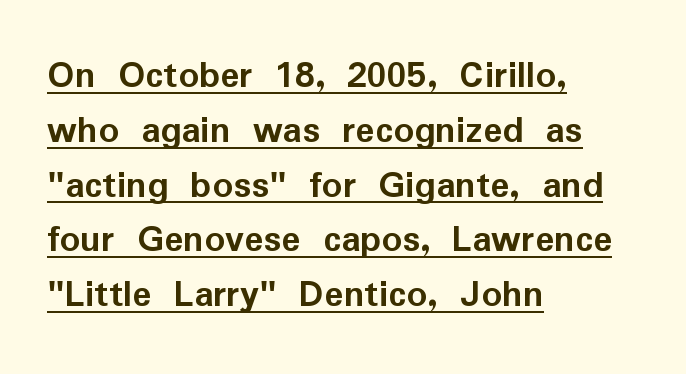
The image shows 40 px semibold sans-serif type, upright; set left-aligned, normal line spacing (1.37x), normal letter spacing, underlined; low stroke contrast and a medium x-height.
